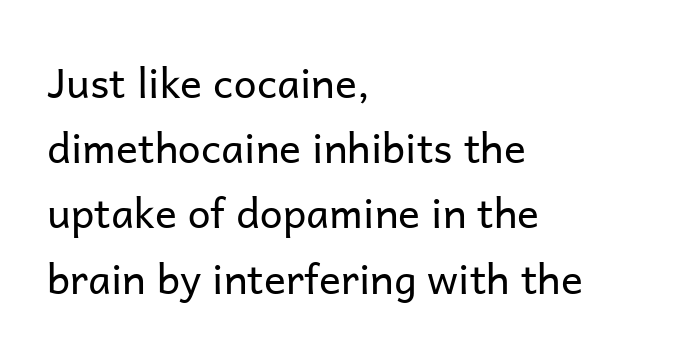
{"serif": "no", "italic": "no", "bold": "no", "weight": "regular", "width": "normal", "stroke_contrast": "low", "x_height": "medium", "monospaced": "no", "underline": "no", "align": "left", "line_spacing": "normal", "line_spacing_ratio": 1.59, "letter_spacing": "normal", "letter_spacing_em": 0.0, "glyph_px": 41}
